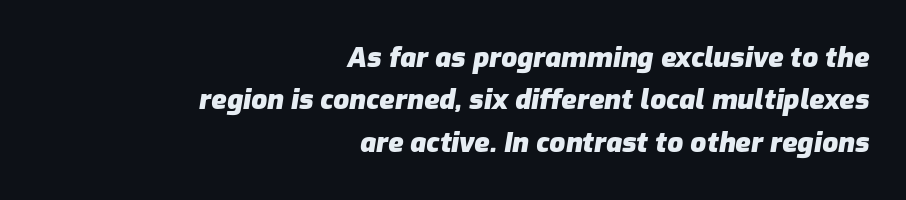
Honestly, there is no underline to notice here at all. A full-strength bold gives these letters their thick strokes. The ragged edge is on the left, which tells us the setting is flush right. The passage shown has conventional tracking throughout.
